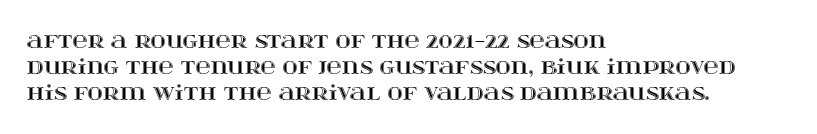
A typesetter would call this leading conventional body-copy spacing. Upright lettering throughout. This rendering uses left alignment, leaving the right contour irregular. The letterforms sit shoulder to shoulder at normal distance. Decoration check: the copy has no underline.
